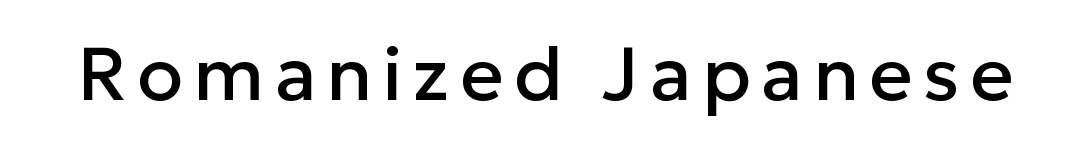
The image shows 75 px sans-serif type, upright; set not underlined; low stroke contrast and a medium x-height.
